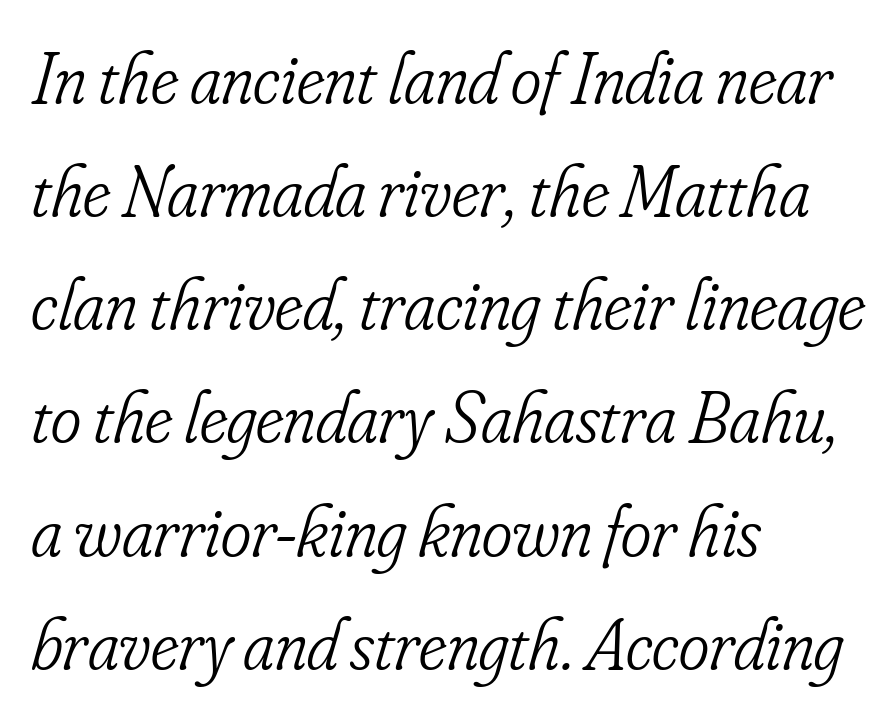
Q: Is the text bold? A: No.
Q: Is the text italic (slanted)? A: Yes, it leans right by about 16 degrees.
Q: Is the typeface a serif or a sans-serif typeface? A: Serif.
Q: Is the text underlined? A: No.
Q: How is the paragraph aligned? A: Left-aligned.
Q: Is the spacing between letters normal or unusually wide? A: Normal.
Q: Is the spacing between lines tight, normal or loose? A: Normal.
Q: Width (condensed, normal, or wide)? A: Condensed.
Q: Stroke contrast? A: Low.
Q: x-height? A: Small.
Q: Monospaced? A: No.
